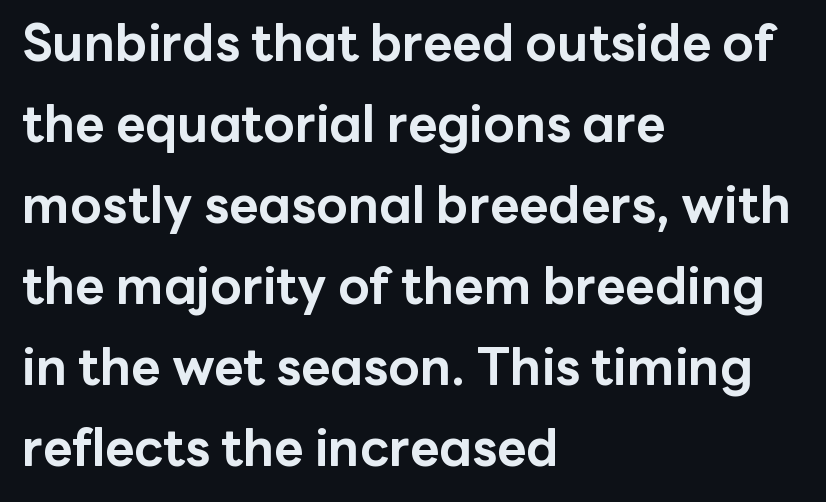
{"serif": "no", "italic": "no", "bold": "yes", "weight": "bold", "width": "normal", "stroke_contrast": "low", "x_height": "medium", "monospaced": "no", "underline": "no", "align": "left", "line_spacing": "normal", "line_spacing_ratio": 1.59, "letter_spacing": "normal", "letter_spacing_em": 0.0, "glyph_px": 51}
